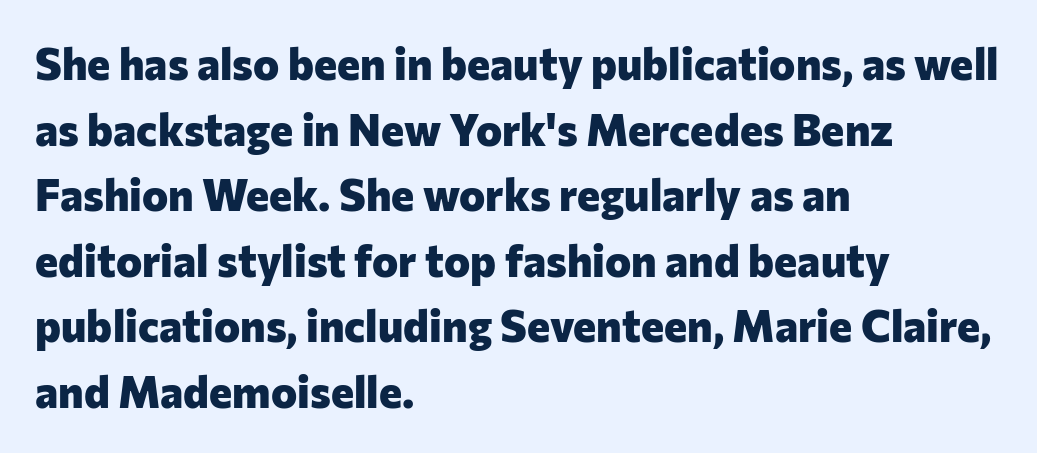
The font's upright variant was chosen for this text. Honestly, the letter spacing is just normal — you wouldn't notice it. The characters display no serif detailing; their extremities are plain. Here the designer chose a conventional face with non-uniform glyph widths.
